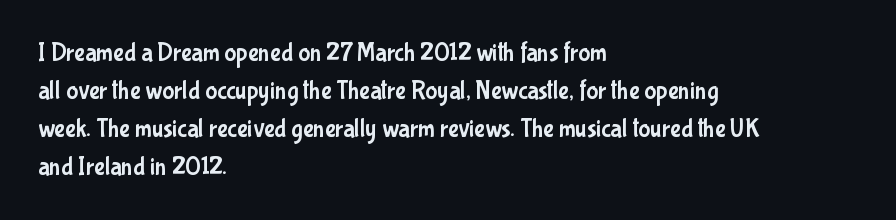
The image shows 25 px text type, upright; set left-aligned, normal line spacing (1.52x), normal letter spacing, not underlined.
